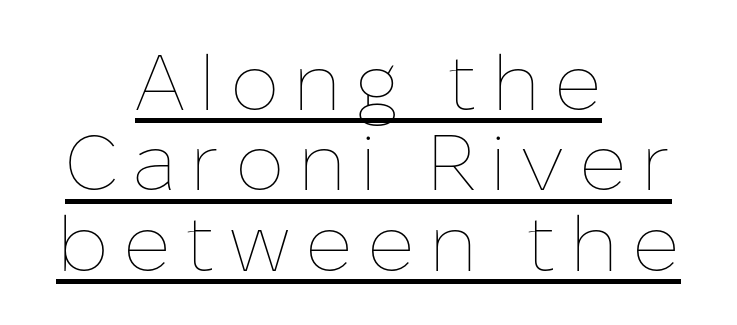
The space between consecutive lines is stingy. Each line is balanced around a shared central axis. This is the regular roman posture of the typeface. Stroke thickness stays within the range of a standard reading face or lighter. In designer terms, the underline attribute is active on this setting.
